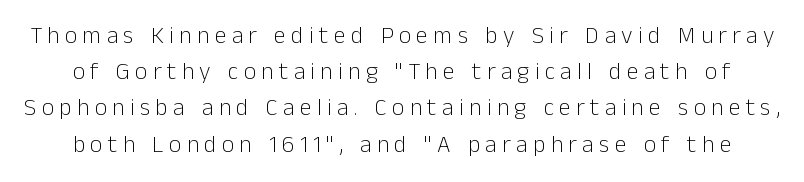
The zone under the glyphs is completely vacant. Honestly, the letter spacing is so wide it's the main thing you notice. Rendered with straight, roman letterforms. If you measured baseline to baseline, you'd find a middling distance. Caption: face not bold, strokes unweighted.
